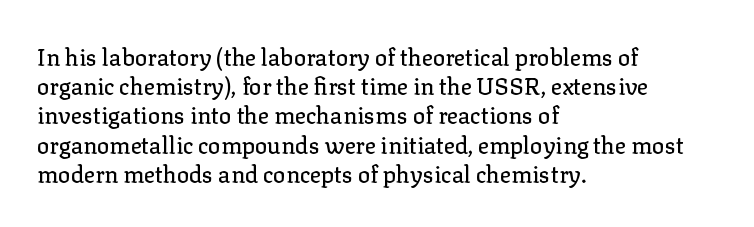
Q: Is the text italic (slanted)? A: No, it is upright.
Q: Is the text underlined? A: No.
Q: How is the paragraph aligned? A: Left-aligned.
Q: Is the spacing between letters normal or unusually wide? A: Normal.
Q: Is the spacing between lines tight, normal or loose? A: Normal.
